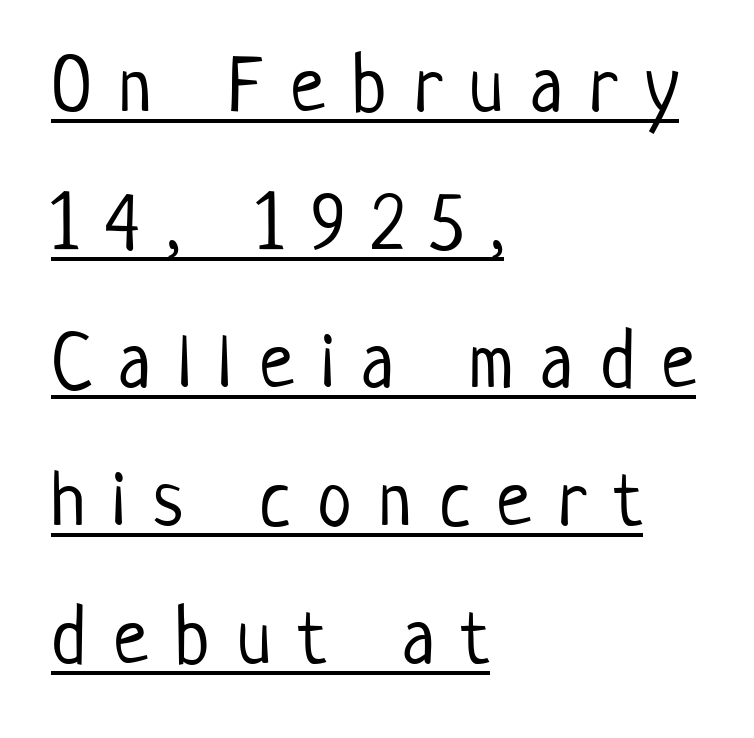
{"serif": "no", "italic": "no", "bold": "no", "weight": "light", "width": "condensed", "stroke_contrast": "low", "x_height": "medium", "monospaced": "no", "underline": "yes", "align": "left", "line_spacing_ratio": 1.77, "letter_spacing": "wide", "letter_spacing_em": 0.35, "glyph_px": 78}
